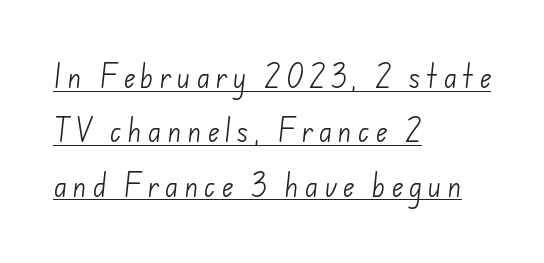
Horizontal alignment here is leftward, the default for most running prose. Is this a heavy cut? Hardly; it is regular or lighter. Each word looks stretched out because of the extra space between its letters. Descenders here cross a horizontal rule under the line. Leading is clearly above the norm, producing a sparse column.
